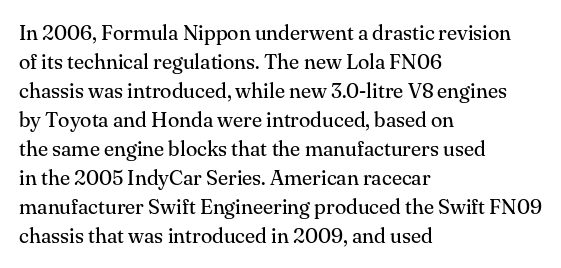
The image shows 21 px text type, upright; set left-aligned, normal line spacing (1.38x), normal letter spacing, not underlined.
